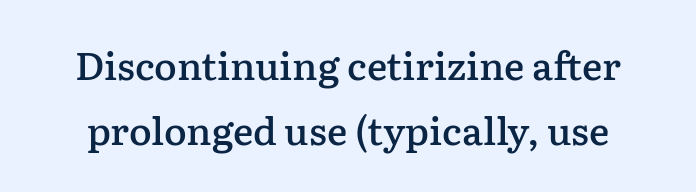
The image shows 38 px semibold serif type, upright; set normal line spacing (1.7x), normal letter spacing, not underlined; low stroke contrast and a medium x-height.
